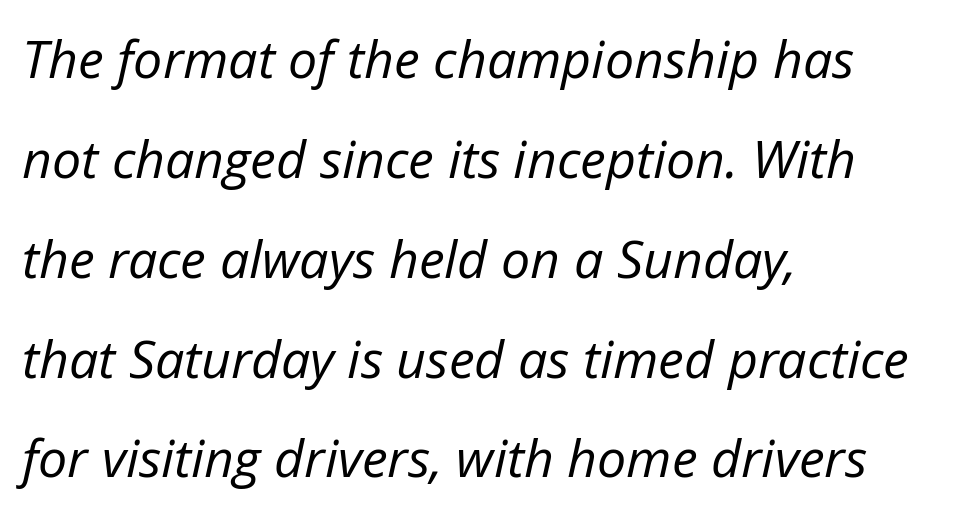
How are the letters spaced? Ordinarily, with no added tracking. Weight: regular or lighter. Loosely led — the rows are spread out. The paragraph shown leans on its left margin. The words here are not underlined. These lines are rendered in a variable-pitch font.
